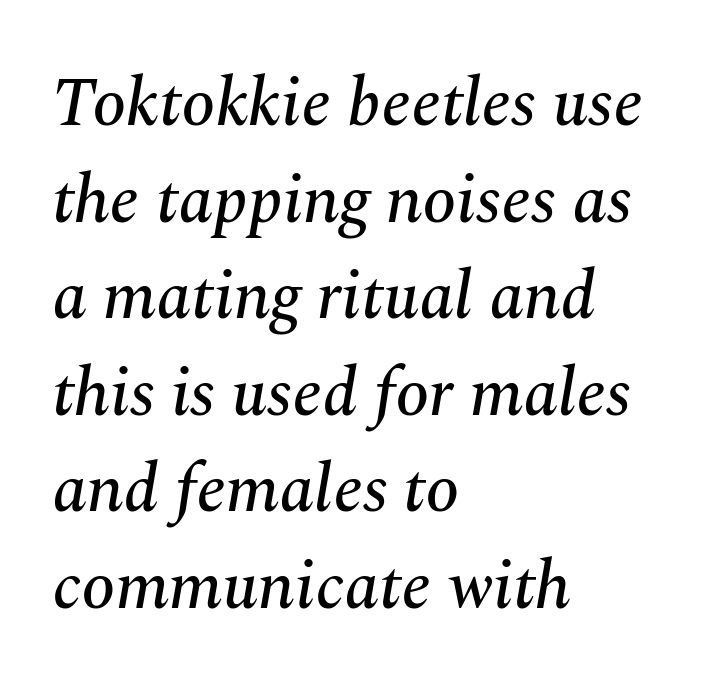
The image shows 68 px serif type, italic (leaning right); set left-aligned, normal line spacing (1.42x), normal letter spacing, not underlined; medium stroke contrast and a medium x-height.
